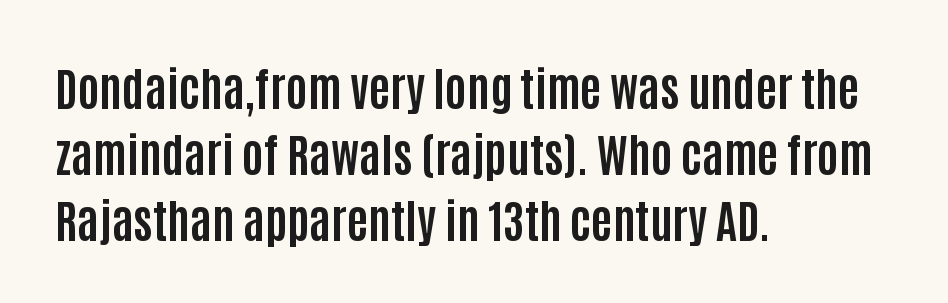
The horizontal fit of the characters is conventional and even. The characters look thick and weighty, a clear bold. Nope, not italic — everything's standing straight. Horizontal alignment here is leftward, the default for most running prose. Plain, unruled lines of type. The face used here is proportionally spaced, like ordinary book or web type.
